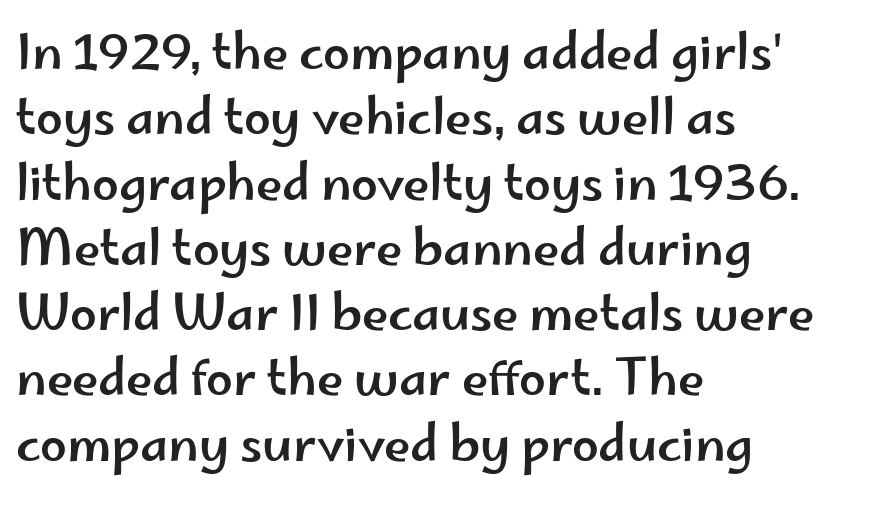
The string is rendered with underlining switched off. A sans-serif font was chosen for this passage. Looks like regular typesetting: each glyph gets only the width it needs. Here the glyphs are tracked normally, forming tight word shapes.
